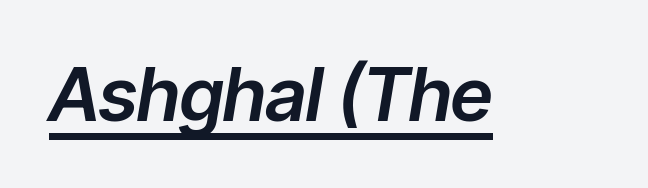
The image shows 74 px text type, italic (leaning right); set normal letter spacing, underlined; low stroke contrast and a medium x-height.
